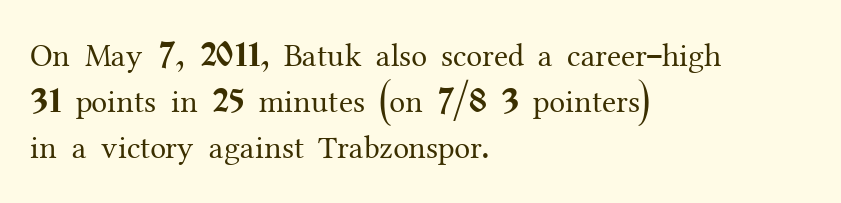
{"serif": "yes", "italic": "no", "bold": "no", "weight": "regular", "width": "normal", "stroke_contrast": "medium", "x_height": "medium", "monospaced": "no", "underline": "no", "align": "left", "line_spacing": "normal", "line_spacing_ratio": 1.43, "letter_spacing": "normal", "letter_spacing_em": 0.0, "glyph_px": 32}
